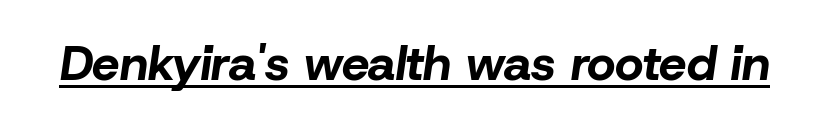
{"italic": "yes", "lean": "right", "slant_degrees": 8, "bold": "yes", "weight": "bold", "width": "normal", "stroke_contrast": "low", "x_height": "medium", "monospaced": "no", "underline": "yes", "letter_spacing": "normal", "letter_spacing_em": 0.0, "glyph_px": 49}
